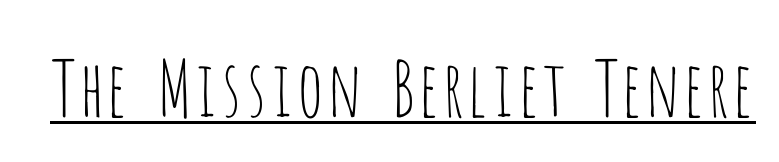
The image shows 77 px thin, condensed sans-serif type, upright; set normal letter spacing, underlined; low stroke contrast and a large x-height.
